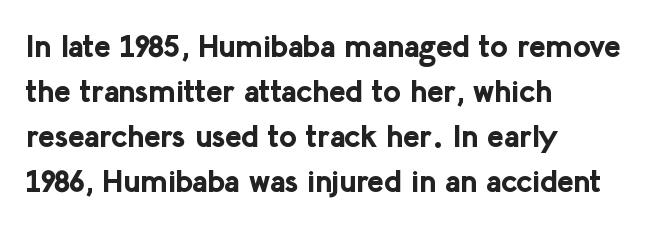
Plain, unruled lines of type. Honestly, the row spacing looks completely unremarkable. Heavy, bold letterforms. No italicization has been applied; the sample stays upright. The face used here is proportionally spaced, like ordinary book or web type. The gaps between neighbouring characters are ordinary and unremarkable.
